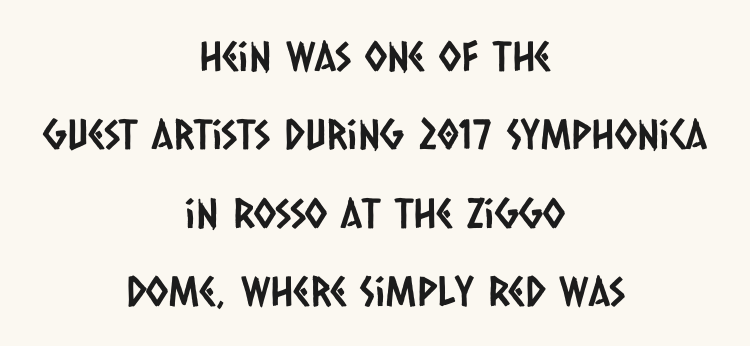
The letters carry no serifs — their stems end cleanly without finishing strokes. Only glyphs here, with clear space below each row. The passage shown has conventional tracking throughout. The passage shown is typed in a proportional face where columns would drift. Rows of type keep a wide berth in the vertical direction.
